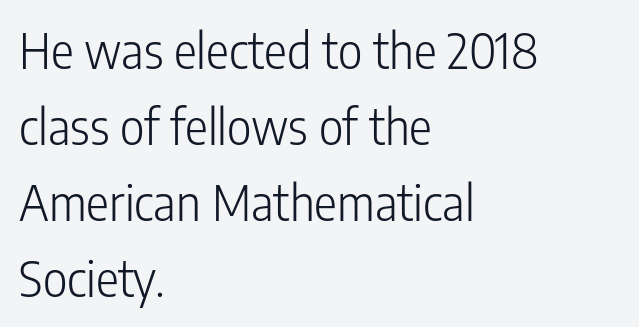
The image shows 48 px light, condensed sans-serif type, upright; set left-aligned, normal line spacing (1.58x), normal letter spacing, not underlined; low stroke contrast and a medium x-height.
